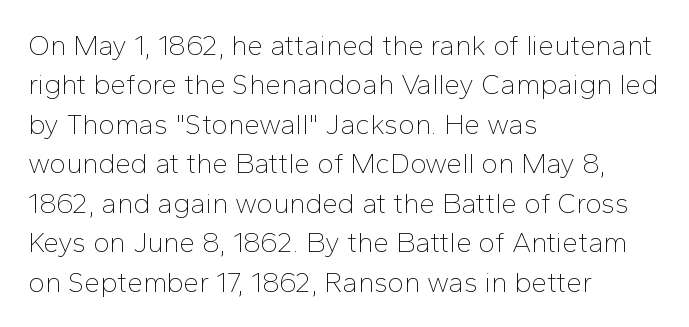
Q: Is the text bold? A: No.
Q: Is the text italic (slanted)? A: No, it is upright.
Q: Is the typeface a serif or a sans-serif typeface? A: Sans-serif.
Q: Is the text underlined? A: No.
Q: How is the paragraph aligned? A: Left-aligned.
Q: Is the spacing between letters normal or unusually wide? A: Normal.
Q: Is the spacing between lines tight, normal or loose? A: Normal.
Q: Width (condensed, normal, or wide)? A: Normal.
Q: Stroke contrast? A: Low.
Q: x-height? A: Medium.
Q: Monospaced? A: No.
